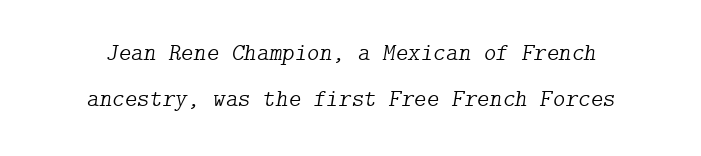
Q: Is the text bold? A: No.
Q: Is the text italic (slanted)? A: Yes, it leans right by about 9 degrees.
Q: Is the text underlined? A: No.
Q: How is the paragraph aligned? A: Centered.
Q: Is the spacing between letters normal or unusually wide? A: Normal.
Q: Is the spacing between lines tight, normal or loose? A: Loose.
